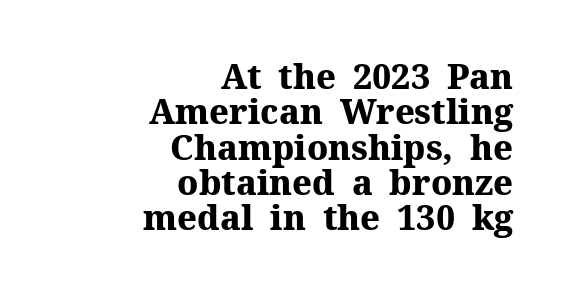
The image shows 34 px heavy serif type, upright; set right-aligned, tight line spacing (1.04x), normal letter spacing, not underlined; medium stroke contrast and a medium x-height.
